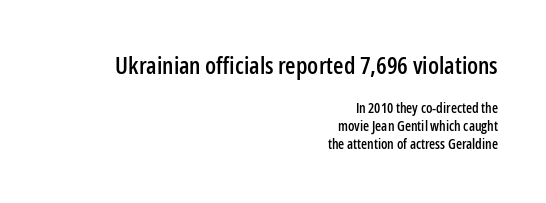
{"italic": "no", "underline": "no", "align": "right", "line_spacing": "normal", "line_spacing_ratio": 1.29, "letter_spacing": "normal", "letter_spacing_em": 0.0, "larger_block": "first", "size_ratio": 1.71, "glyph_px": 24}
